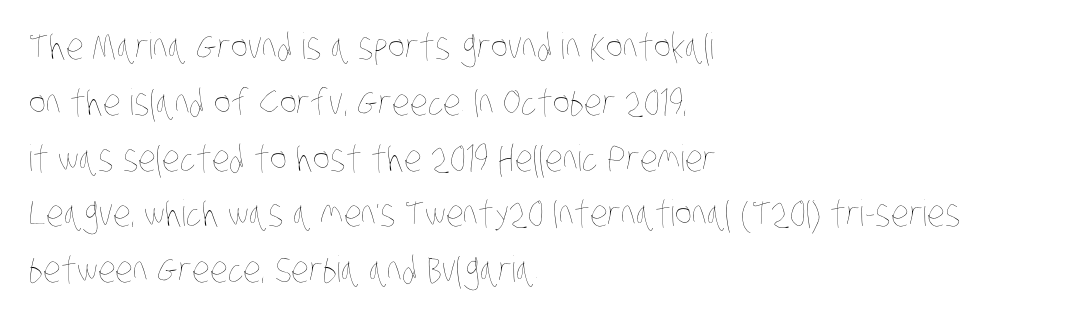
Q: Is the text bold? A: No.
Q: Is the text underlined? A: No.
Q: How is the paragraph aligned? A: Left-aligned.
Q: Is the spacing between letters normal or unusually wide? A: Normal.
Q: Is the spacing between lines tight, normal or loose? A: Normal.
Q: Width (condensed, normal, or wide)? A: Condensed.
Q: Stroke contrast? A: Low.
Q: x-height? A: Large.
Q: Monospaced? A: No.
